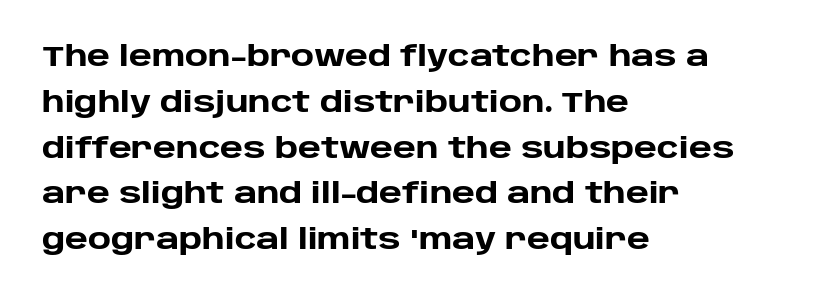
{"serif": "no", "italic": "no", "bold": "yes", "weight": "heavy", "width": "normal", "stroke_contrast": "low", "x_height": "large", "monospaced": "no", "underline": "no", "align": "left", "line_spacing": "normal", "line_spacing_ratio": 1.58, "letter_spacing": "normal", "letter_spacing_em": 0.0, "glyph_px": 29}
